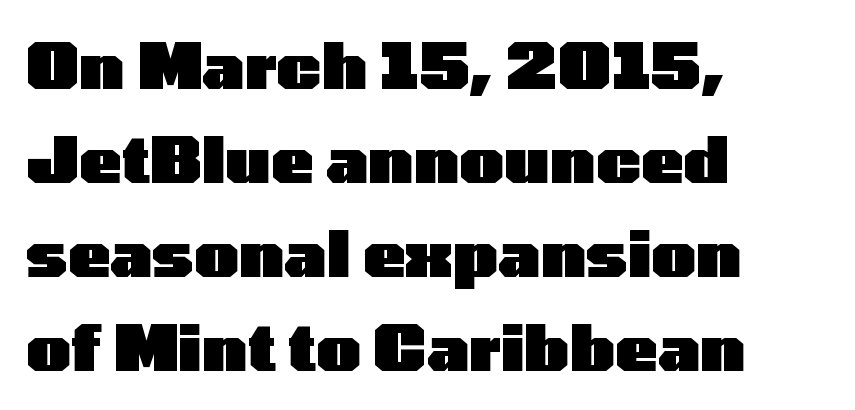
The image shows 63 px heavy, wide sans-serif type, upright; set left-aligned, normal line spacing (1.49x), normal letter spacing, not underlined; low stroke contrast and a medium x-height.
